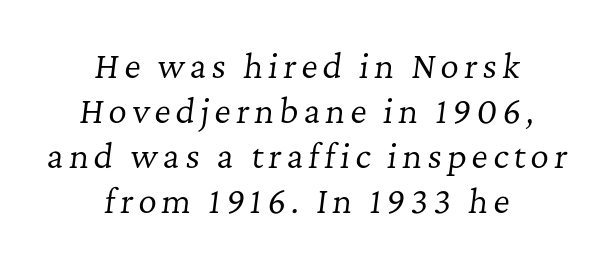
Q: Is the text bold? A: No.
Q: Is the text italic (slanted)? A: Yes, it leans right by about 7 degrees.
Q: Is the typeface a serif or a sans-serif typeface? A: Serif.
Q: Is the text underlined? A: No.
Q: How is the paragraph aligned? A: Centered.
Q: Is the spacing between lines tight, normal or loose? A: Normal.
Q: Width (condensed, normal, or wide)? A: Normal.
Q: Stroke contrast? A: Low.
Q: x-height? A: Medium.
Q: Monospaced? A: No.
